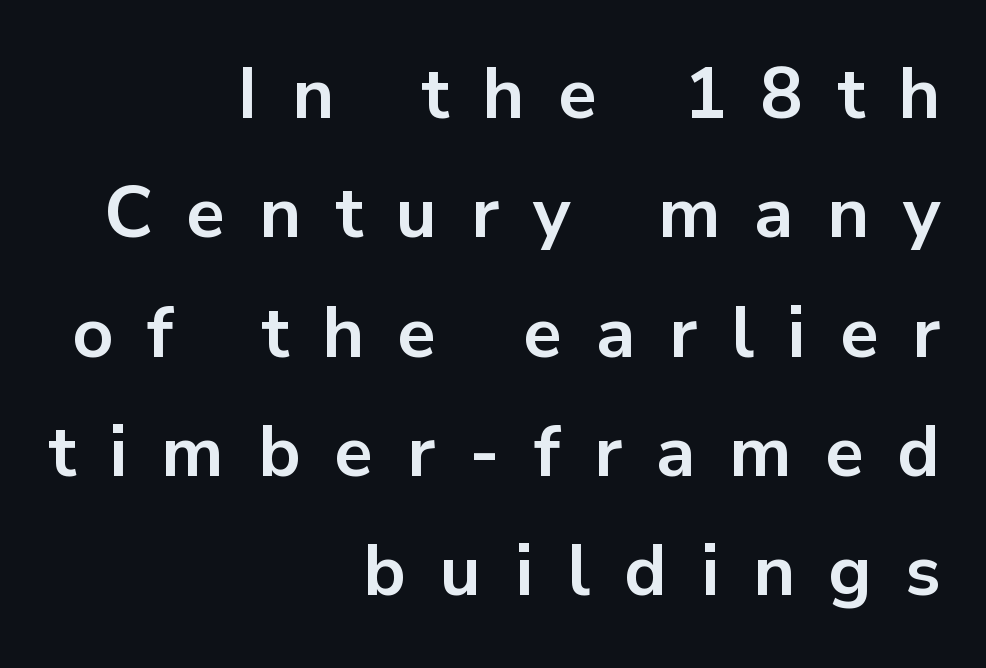
Q: Is the text bold? A: Yes.
Q: Is the text italic (slanted)? A: No, it is upright.
Q: Is the typeface a serif or a sans-serif typeface? A: Sans-serif.
Q: Is the text underlined? A: No.
Q: How is the paragraph aligned? A: Right-aligned.
Q: Is the spacing between letters normal or unusually wide? A: Unusually wide.
Q: Is the spacing between lines tight, normal or loose? A: Normal.
Q: Width (condensed, normal, or wide)? A: Normal.
Q: Stroke contrast? A: Low.
Q: x-height? A: Medium.
Q: Monospaced? A: No.
